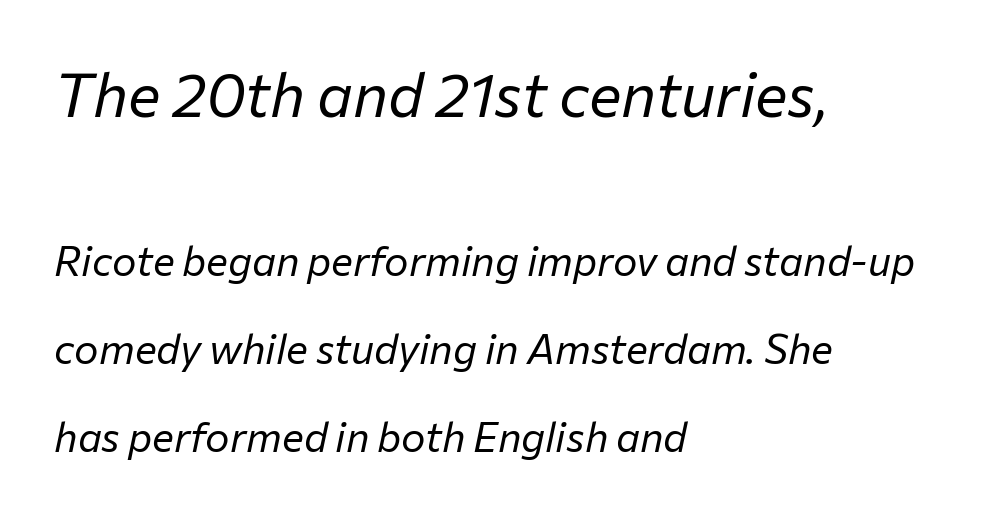
Q: Is the text bold? A: No.
Q: Is the text italic (slanted)? A: Yes, it leans right by about 12 degrees.
Q: Is the text underlined? A: No.
Q: How is the paragraph aligned? A: Left-aligned.
Q: Is the spacing between letters normal or unusually wide? A: Normal.
Q: Is the spacing between lines tight, normal or loose? A: Loose.
Q: Which block of text is set in a larger size, the first (top) or the second (bottom)? A: The first (top) one.
Q: Width (condensed, normal, or wide)? A: Normal.
Q: Stroke contrast? A: Low.
Q: x-height? A: Medium.
Q: Monospaced? A: No.
